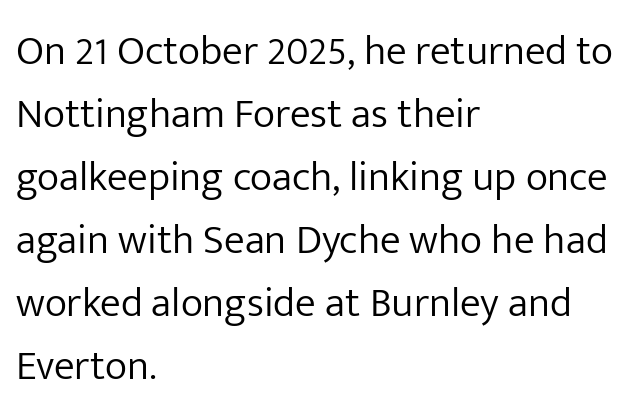
Q: Is the text bold? A: No.
Q: Is the text italic (slanted)? A: No, it is upright.
Q: Is the typeface a serif or a sans-serif typeface? A: Sans-serif.
Q: Is the text underlined? A: No.
Q: How is the paragraph aligned? A: Left-aligned.
Q: Is the spacing between letters normal or unusually wide? A: Normal.
Q: Is the spacing between lines tight, normal or loose? A: Normal.
Q: Width (condensed, normal, or wide)? A: Normal.
Q: Stroke contrast? A: Low.
Q: x-height? A: Medium.
Q: Monospaced? A: No.
